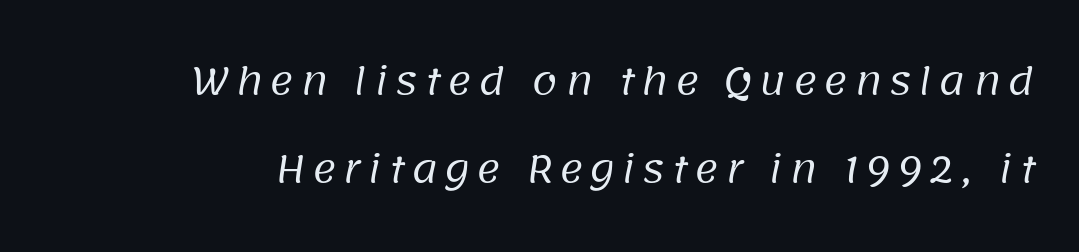
The image shows 37 px regular-weight sans-serif type; set right-aligned, loose line spacing (2.38x), not underlined; low stroke contrast and a large x-height.
